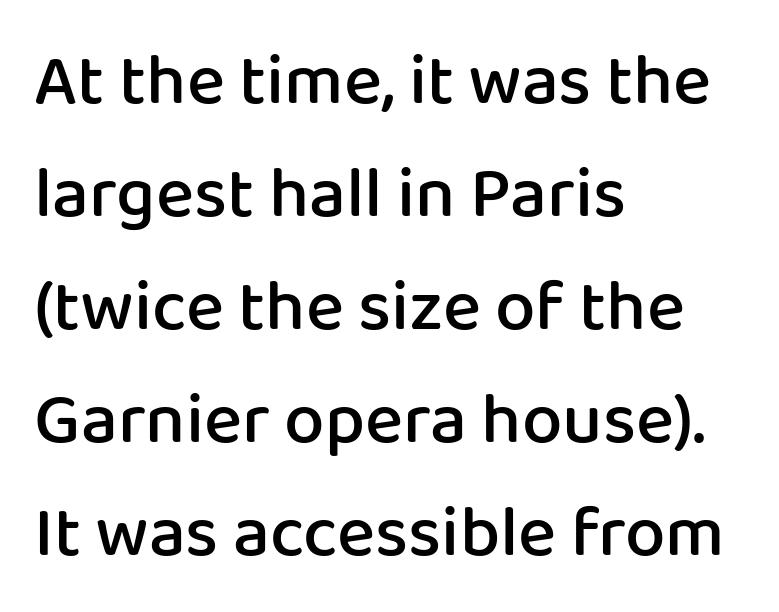
{"serif": "no", "italic": "no", "bold": "semi", "weight": "semibold", "width": "normal", "stroke_contrast": "low", "x_height": "medium", "monospaced": "no", "underline": "no", "align": "left", "line_spacing": "normal", "line_spacing_ratio": 1.57, "letter_spacing": "normal", "letter_spacing_em": 0.0, "glyph_px": 72}
